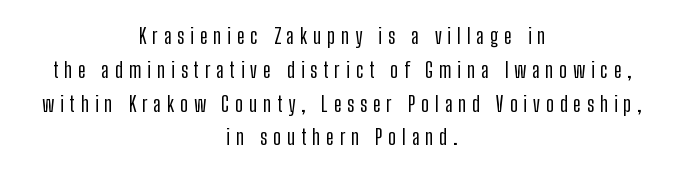
{"italic": "no", "underline": "no", "align": "center", "line_spacing": "normal", "line_spacing_ratio": 1.61, "letter_spacing": "wide", "letter_spacing_em": 0.28, "glyph_px": 21}
